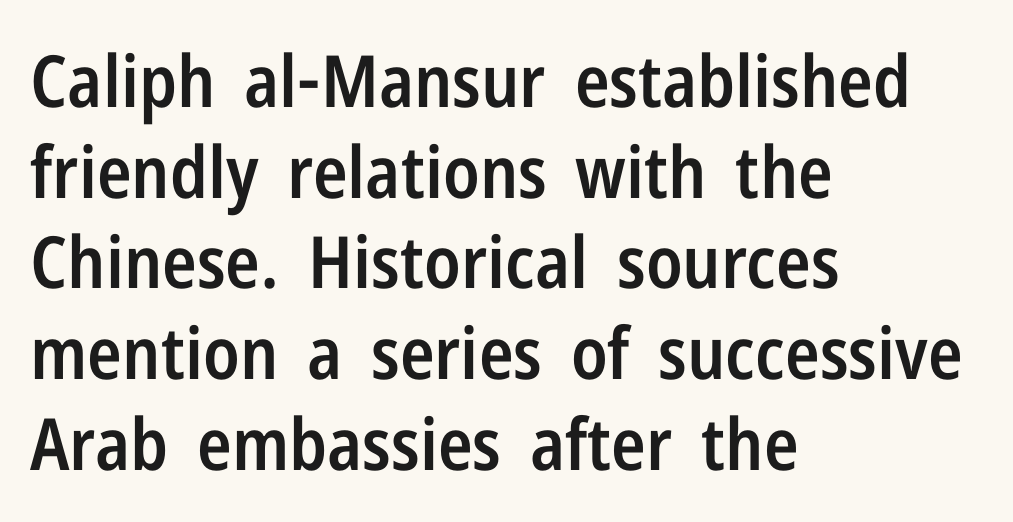
{"serif": "no", "italic": "no", "bold": "semi", "weight": "semibold", "width": "condensed", "stroke_contrast": "low", "x_height": "medium", "monospaced": "no", "underline": "no", "align": "left", "line_spacing": "normal", "line_spacing_ratio": 1.26, "letter_spacing": "normal", "letter_spacing_em": 0.0, "glyph_px": 72}
